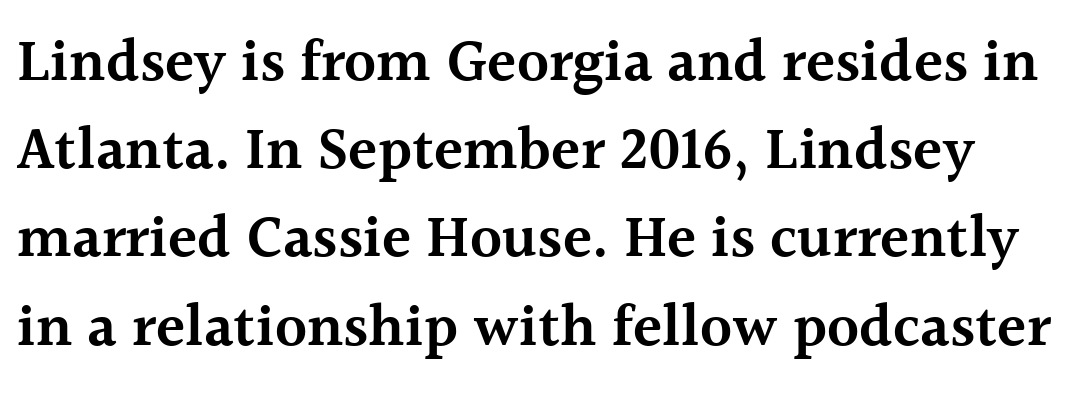
The gaps between neighbouring characters are ordinary and unremarkable. Firm but not heavy-handed strokes: this text is semibold. The area under the type is left untouched. This is roman type, the default non-slanted kind. Leading matches the norm, producing a regular column.
